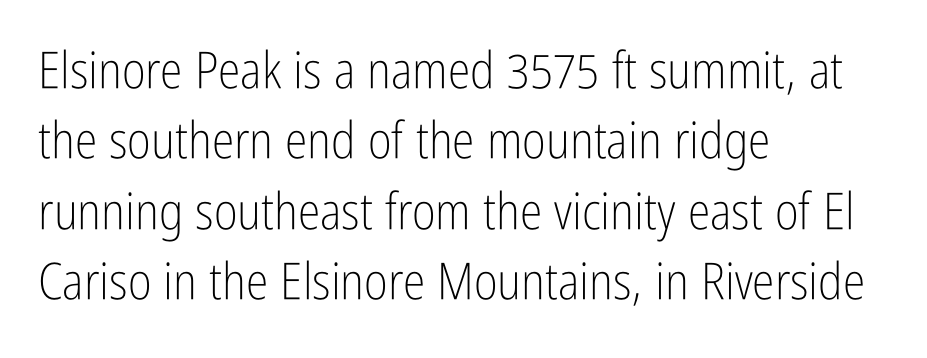
In terms of posture, this sample is upright. Bare-footed words on every line. Spacing verdict: proportional, widths tailored to each character. Does the copy run flush right? No — it runs flush left. The passage shown is typeset with a sans-serif family. The line texture is even and compact thanks to regular tracking.
